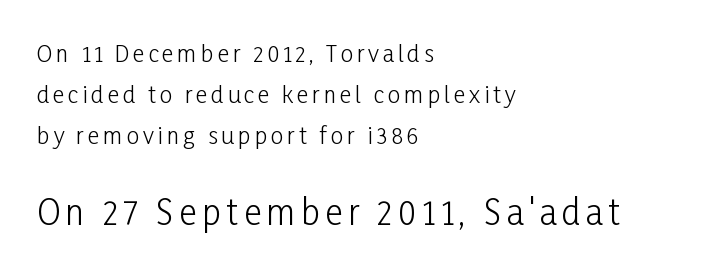
{"serif": "no", "italic": "no", "bold": "no", "weight": "light", "width": "condensed", "stroke_contrast": "low", "x_height": "medium", "monospaced": "no", "underline": "no", "align": "left", "line_spacing_ratio": 1.79, "larger_block": "second", "size_ratio": 1.48, "glyph_px": 34}
